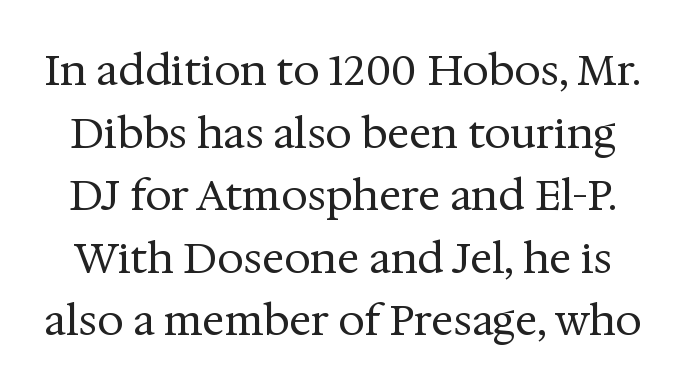
The image shows 42 px regular-weight serif type, upright; set normal line spacing (1.49x), normal letter spacing, not underlined; medium stroke contrast and a medium x-height.
